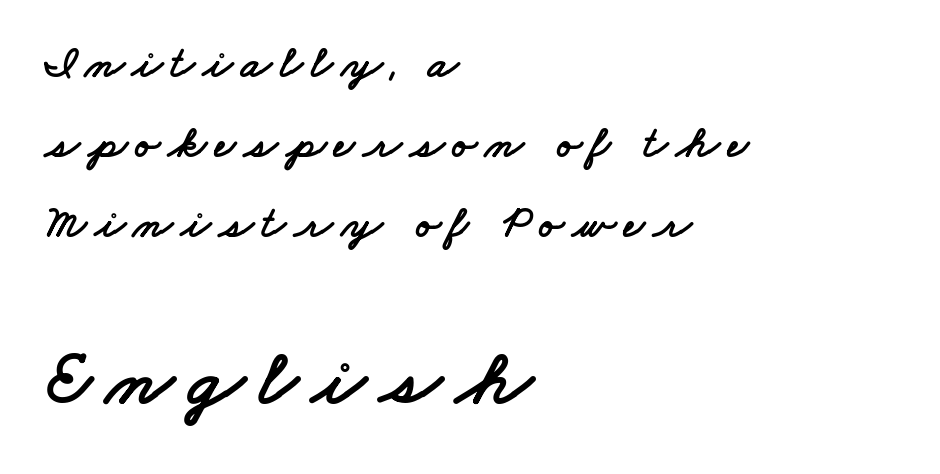
{"serif": "no", "width": "wide", "stroke_contrast": "low", "x_height": "small", "monospaced": "no", "underline": "no", "align": "left", "line_spacing_ratio": 1.78, "larger_block": "second", "size_ratio": 1.76, "glyph_px": 79}
